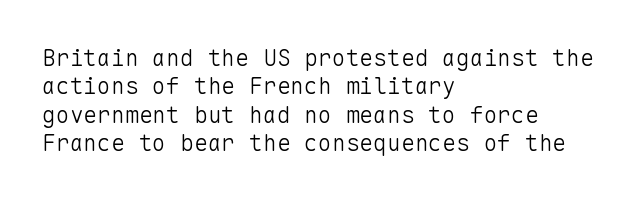
The image shows 23 px text type, upright; set left-aligned, line spacing 1.23x, normal letter spacing, not underlined.
